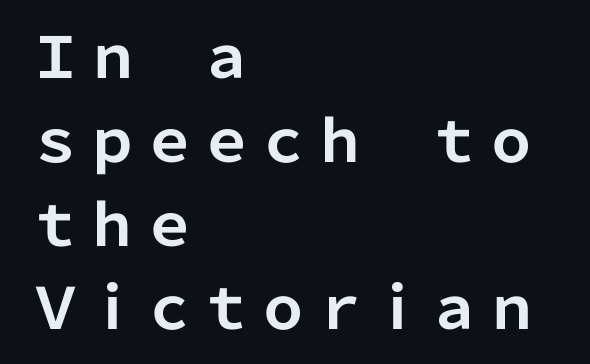
The characters look thick and weighty, a clear bold. The lines are quadded left. Nobody drew a line under any word here. The face used here is proportionally spaced, like ordinary book or web type. Tracking value appears to be zero — textbook default spacing. Unlike italic type, these characters show no tilt at all.
